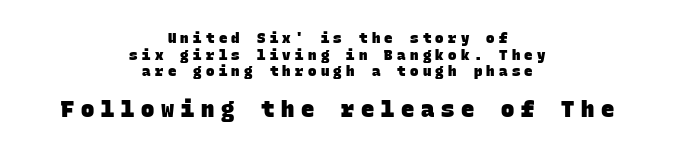
The image shows 22 px bold type; set centered, line spacing 1.18x, unusually wide letter spacing (+0.31 em), not underlined; the second (bottom) block is 1.57x larger.
